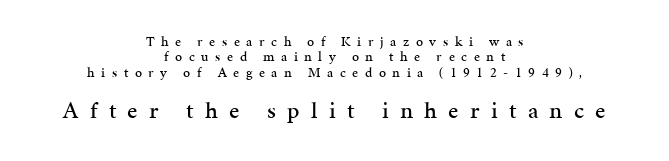
If you folded the block vertically in half, each line would mirror itself in length. The gaps between neighbouring characters are conspicuously large. The letters stand upright; this is a roman face. The rendering uses a small line-height, squeezing the rows.
